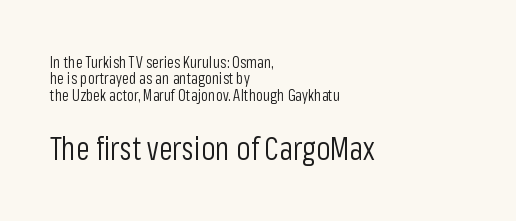
The image shows 32 px light, condensed sans-serif type, upright; set left-aligned, tight line spacing (1.03x), normal letter spacing, not underlined; the second (bottom) block is 2.0x larger; low stroke contrast and a medium x-height.
